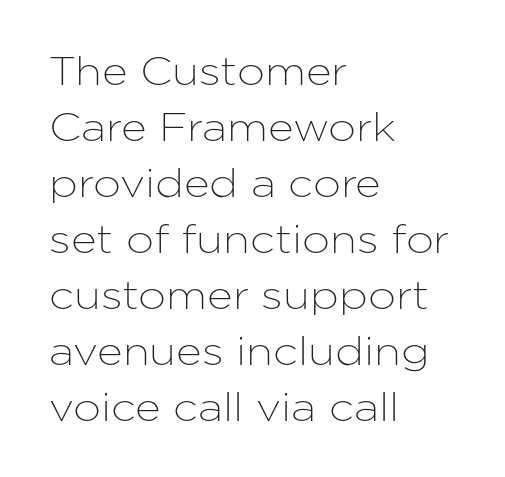
Q: Is the text italic (slanted)? A: No, it is upright.
Q: Is the typeface a serif or a sans-serif typeface? A: Sans-serif.
Q: Is the text underlined? A: No.
Q: How is the paragraph aligned? A: Left-aligned.
Q: Is the spacing between letters normal or unusually wide? A: Normal.
Q: Is the spacing between lines tight, normal or loose? A: Normal.
Q: Width (condensed, normal, or wide)? A: Normal.
Q: Stroke contrast? A: Low.
Q: x-height? A: Medium.
Q: Monospaced? A: No.
